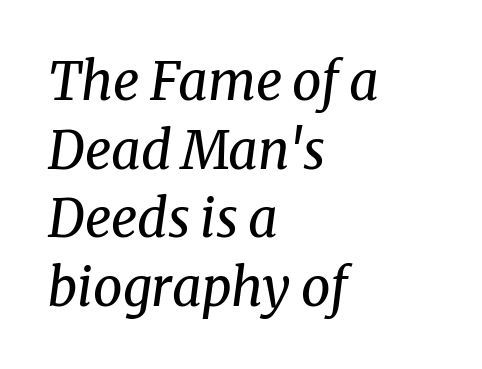
{"serif": "yes", "italic": "yes", "lean": "right", "slant_degrees": 8, "bold": "no", "weight": "regular", "width": "normal", "stroke_contrast": "medium", "x_height": "medium", "monospaced": "no", "underline": "no", "align": "left", "line_spacing": "normal", "line_spacing_ratio": 1.32, "letter_spacing": "normal", "letter_spacing_em": 0.0, "glyph_px": 52}
